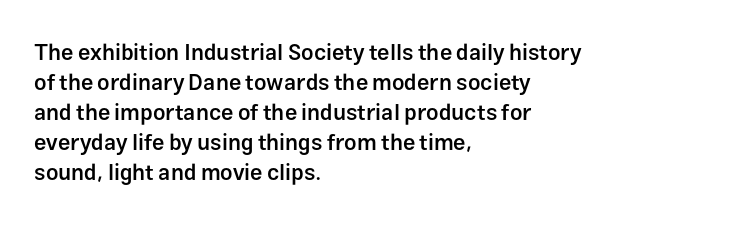
{"italic": "no", "bold": "semi", "underline": "no", "align": "left", "line_spacing": "normal", "line_spacing_ratio": 1.36, "letter_spacing": "normal", "letter_spacing_em": 0.0, "glyph_px": 22}
